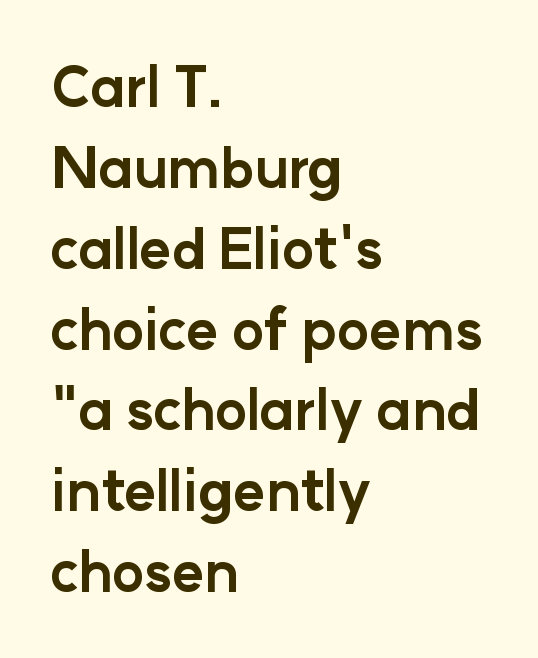
Quick note: not italic, upright. The lines in this sample share a left origin and differ only in where they stop. This sample uses a sans-serif face. This sample has the flowing, uneven cadence of proportional lettering.
